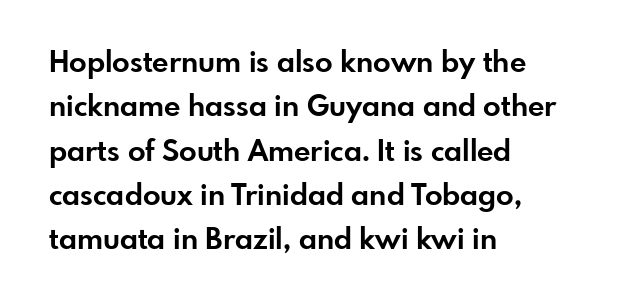
Q: Is the text bold? A: Yes.
Q: Is the text italic (slanted)? A: No, it is upright.
Q: Is the typeface a serif or a sans-serif typeface? A: Sans-serif.
Q: Is the text underlined? A: No.
Q: How is the paragraph aligned? A: Left-aligned.
Q: Is the spacing between letters normal or unusually wide? A: Normal.
Q: Is the spacing between lines tight, normal or loose? A: Normal.
Q: Width (condensed, normal, or wide)? A: Normal.
Q: Stroke contrast? A: Low.
Q: x-height? A: Small.
Q: Monospaced? A: No.
